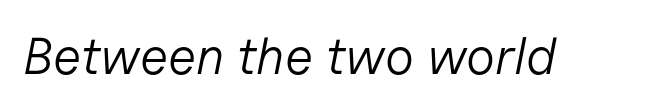
Nobody touched the tracking dial on this one. When letters slant like this, we call the style italic. Here the designer chose a conventional face with non-uniform glyph widths. The typesetting does not lean heavy: it is not bold. Descender tails drop into unmarked territory.
